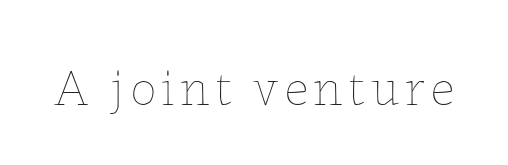
Quick note: underline off. Is this a fixed-width face? No — the glyphs have proportional, varying widths. The characters are drawn with everyday or finer stroke widths. Posture: upright roman.
